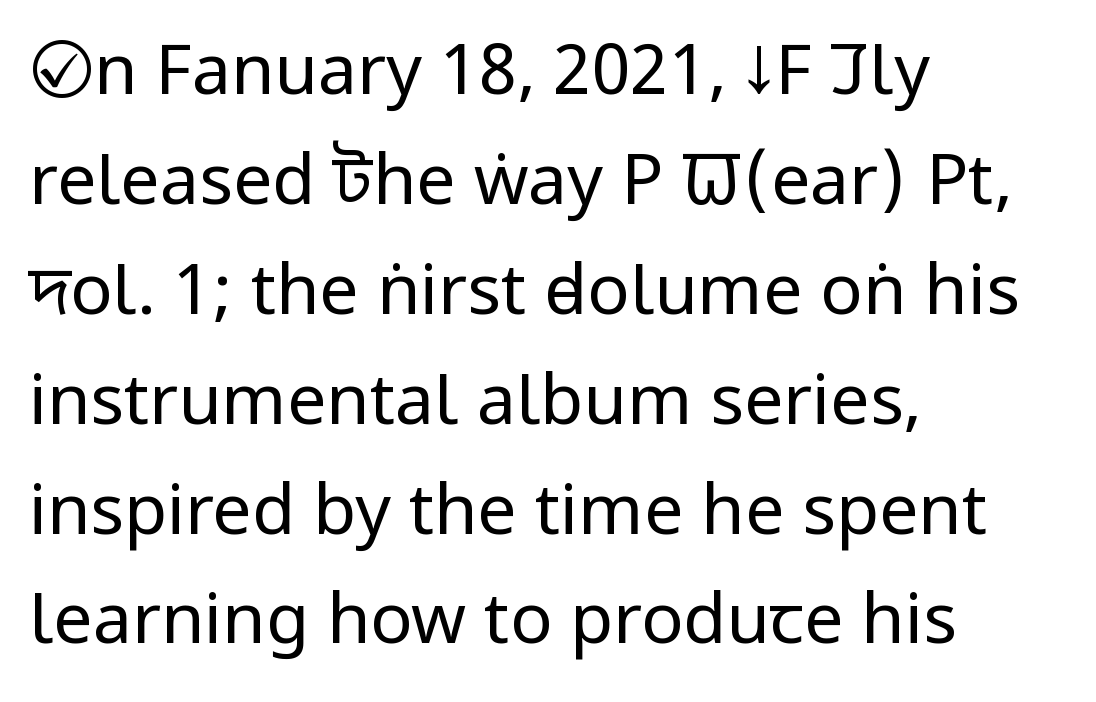
The passage shown is typed in a proportional face where columns would drift. Serif or sans? Sans — the stroke terminals are bare. What stands out about the letter spacing? Nothing — it is the standard amount. The letters look calm and open, with moderate or lighter stems.
